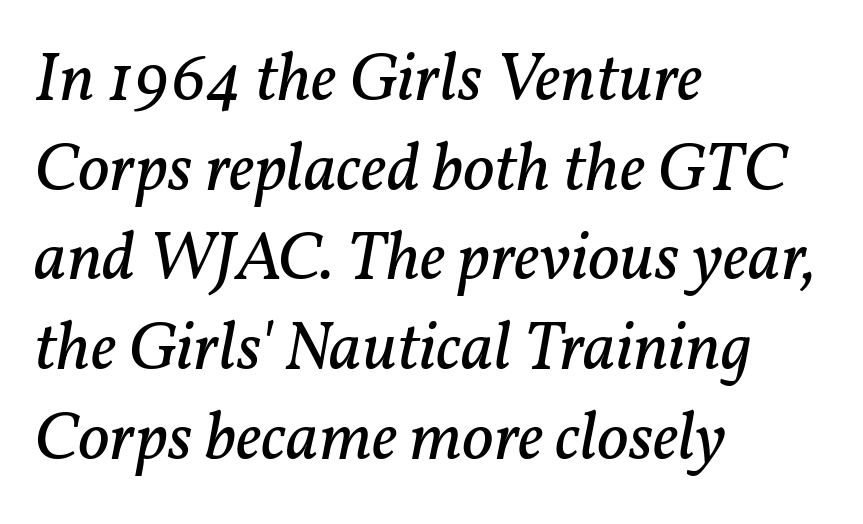
Q: Is the text bold? A: No.
Q: Is the text italic (slanted)? A: Yes, it leans right by about 11 degrees.
Q: Is the typeface a serif or a sans-serif typeface? A: Serif.
Q: Is the text underlined? A: No.
Q: How is the paragraph aligned? A: Left-aligned.
Q: Is the spacing between letters normal or unusually wide? A: Normal.
Q: Is the spacing between lines tight, normal or loose? A: Normal.
Q: Width (condensed, normal, or wide)? A: Normal.
Q: Stroke contrast? A: Low.
Q: x-height? A: Medium.
Q: Monospaced? A: No.
